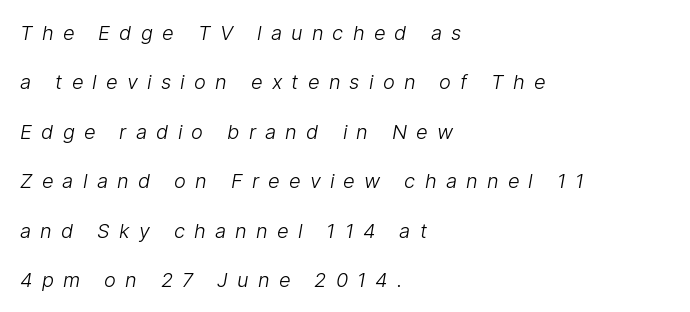
Q: Is the text bold? A: No.
Q: Is the text underlined? A: No.
Q: How is the paragraph aligned? A: Left-aligned.
Q: Is the spacing between letters normal or unusually wide? A: Unusually wide.
Q: Is the spacing between lines tight, normal or loose? A: Loose.
